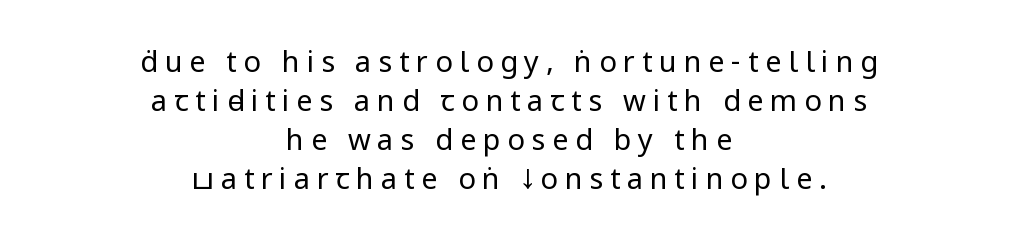
Q: Is the text bold? A: No.
Q: Is the text italic (slanted)? A: No, it is upright.
Q: Is the typeface a serif or a sans-serif typeface? A: Sans-serif.
Q: Is the text underlined? A: No.
Q: How is the paragraph aligned? A: Centered.
Q: Is the spacing between letters normal or unusually wide? A: Unusually wide.
Q: Is the spacing between lines tight, normal or loose? A: Normal.
Q: Width (condensed, normal, or wide)? A: Condensed.
Q: Stroke contrast? A: Low.
